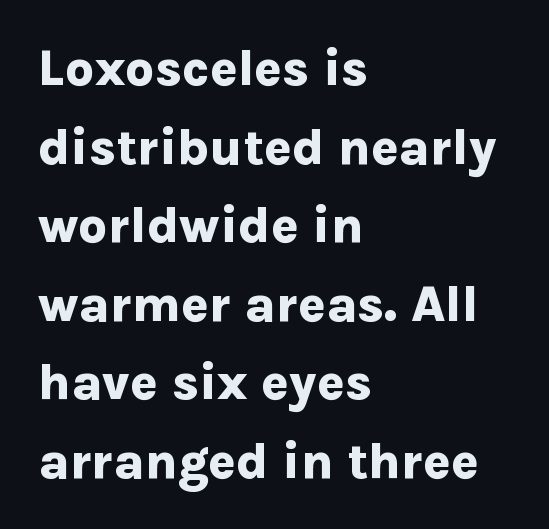
{"serif": "no", "italic": "no", "bold": "yes", "weight": "bold", "width": "normal", "stroke_contrast": "low", "x_height": "medium", "monospaced": "no", "underline": "no", "align": "left", "line_spacing": "normal", "line_spacing_ratio": 1.54, "letter_spacing": "normal", "letter_spacing_em": 0.0, "glyph_px": 51}
